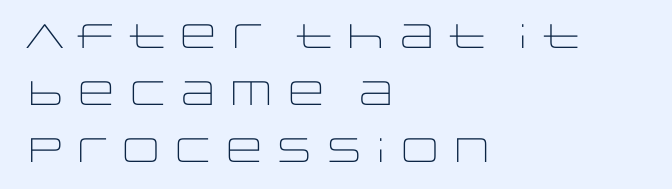
The image shows 34 px light, wide sans-serif type, upright; set left-aligned, normal line spacing (1.67x), normal letter spacing, not underlined; low stroke contrast and a large x-height.
